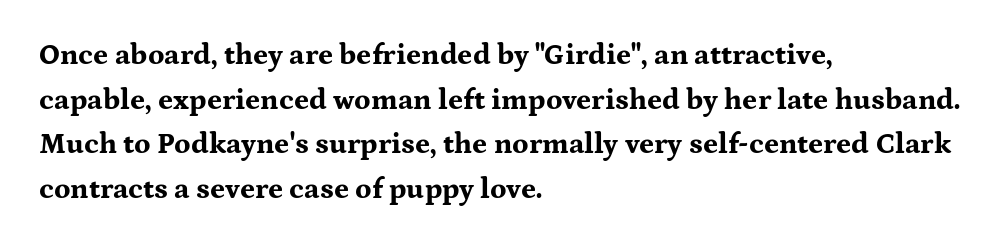
The image shows 29 px bold, wide serif type, upright; set left-aligned, normal line spacing (1.54x), normal letter spacing, not underlined; medium stroke contrast and a medium x-height.
